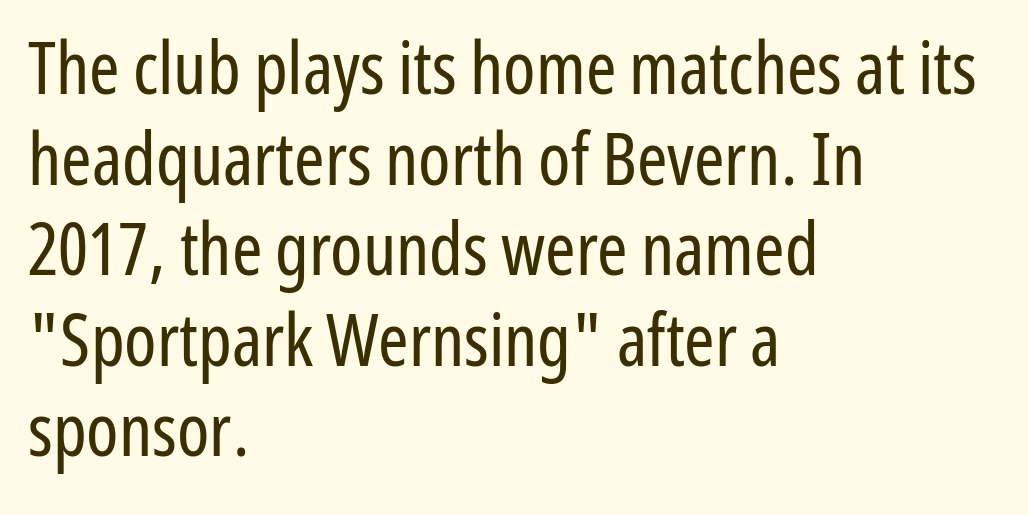
{"serif": "no", "italic": "no", "bold": "no", "weight": "regular", "width": "condensed", "stroke_contrast": "low", "x_height": "medium", "monospaced": "no", "underline": "no", "align": "left", "line_spacing_ratio": 1.24, "letter_spacing": "normal", "letter_spacing_em": 0.0, "glyph_px": 73}
